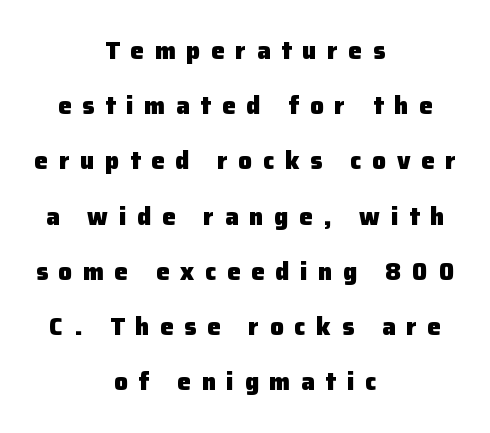
{"italic": "no", "bold": "yes", "underline": "no", "align": "center", "line_spacing": "loose", "line_spacing_ratio": 2.3, "letter_spacing": "wide", "letter_spacing_em": 0.45, "glyph_px": 24}
